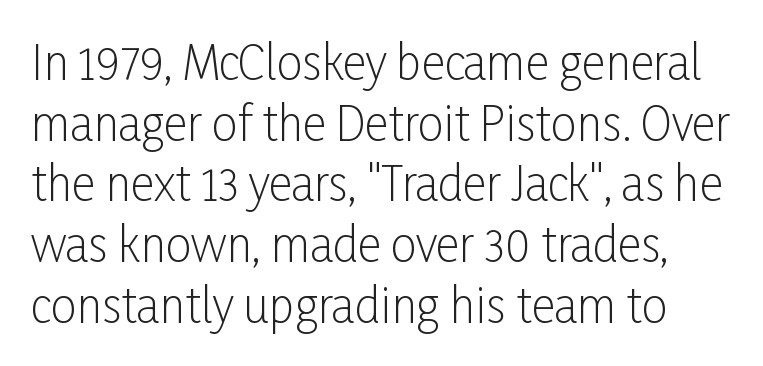
Q: Is the text bold? A: No.
Q: Is the text italic (slanted)? A: No, it is upright.
Q: Is the typeface a serif or a sans-serif typeface? A: Sans-serif.
Q: Is the text underlined? A: No.
Q: Is the spacing between letters normal or unusually wide? A: Normal.
Q: Is the spacing between lines tight, normal or loose? A: Normal.
Q: Width (condensed, normal, or wide)? A: Condensed.
Q: Stroke contrast? A: Low.
Q: x-height? A: Medium.
Q: Monospaced? A: No.
